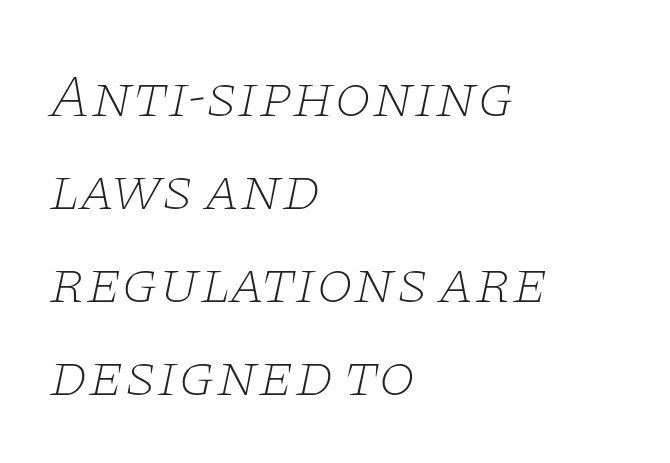
Q: Is the text bold? A: No.
Q: Is the text italic (slanted)? A: Yes, it leans right by about 11 degrees.
Q: Is the typeface a serif or a sans-serif typeface? A: Serif.
Q: Is the text underlined? A: No.
Q: How is the paragraph aligned? A: Left-aligned.
Q: Is the spacing between letters normal or unusually wide? A: Normal.
Q: Is the spacing between lines tight, normal or loose? A: Normal.
Q: Width (condensed, normal, or wide)? A: Wide.
Q: Stroke contrast? A: Low.
Q: x-height? A: Large.
Q: Monospaced? A: No.
